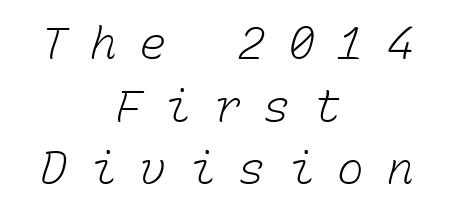
{"bold": "no", "weight": "light", "width": "normal", "stroke_contrast": "low", "x_height": "medium", "monospaced": "yes", "underline": "no", "align": "center", "line_spacing": "normal", "line_spacing_ratio": 1.39, "letter_spacing": "wide", "letter_spacing_em": 0.5, "glyph_px": 45}
